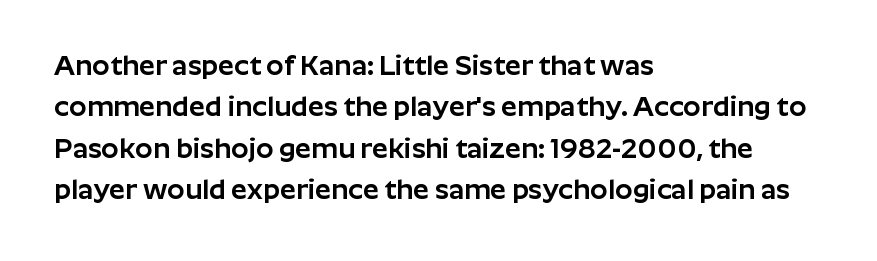
Q: Is the text italic (slanted)? A: No, it is upright.
Q: Is the typeface a serif or a sans-serif typeface? A: Sans-serif.
Q: Is the text underlined? A: No.
Q: How is the paragraph aligned? A: Left-aligned.
Q: Is the spacing between letters normal or unusually wide? A: Normal.
Q: Is the spacing between lines tight, normal or loose? A: Normal.
Q: Width (condensed, normal, or wide)? A: Normal.
Q: Stroke contrast? A: Low.
Q: x-height? A: Medium.
Q: Monospaced? A: No.
